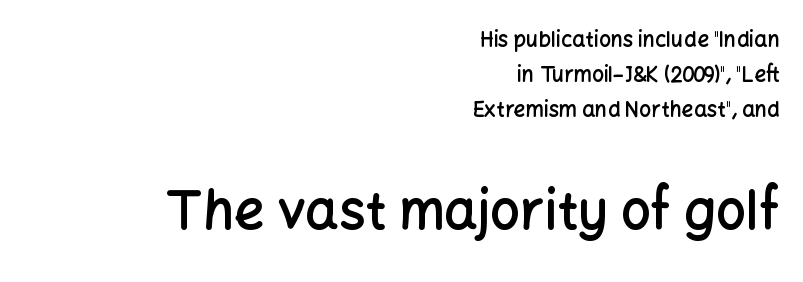
Which chunk is bigger? The second one — the bottom block dwarfs the top. Teacher's note: observe the even right margin — that is flush-right alignment. Typographically, this falls in the sans-serif category. Notice the strokes are somewhat thickened but not fully heavy: this is a semibold. These lines keep a tight, regular rhythm from letter to letter. Rows of type keep a routine distance in the vertical direction.
